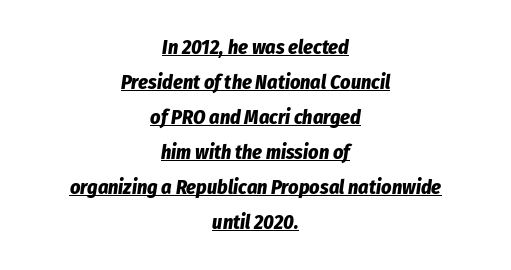
The lettering is marked with a stroke running underneath it. On the weight axis this lands at bold, roughly 700. The lines in this sample share a center point and differ in where they start and stop. An italicized treatment has been applied to the whole sample. Short note: letters normally spaced.
